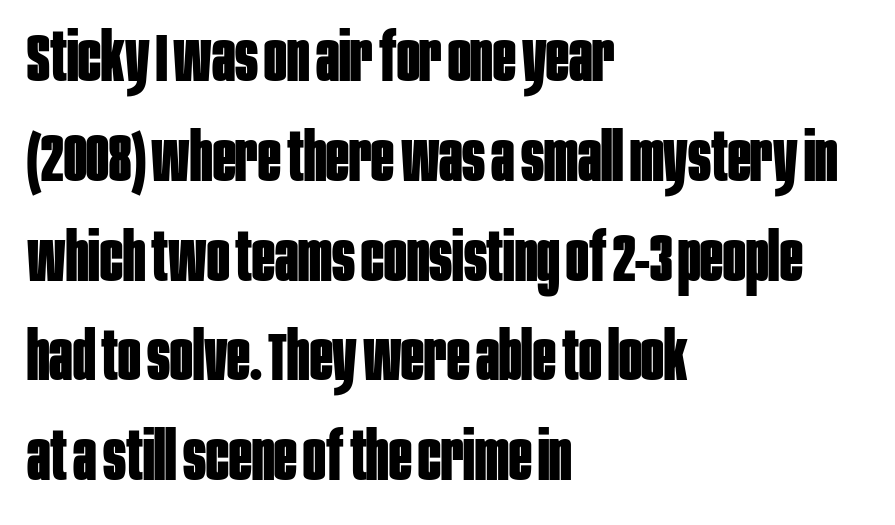
The image shows 67 px bold, condensed sans-serif type, upright; set left-aligned, normal line spacing (1.49x), normal letter spacing, not underlined; low stroke contrast and a large x-height.
